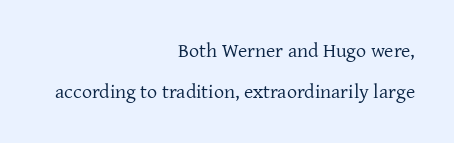
The image shows 20 px text type, upright; set right-aligned, loose line spacing (2.05x), normal letter spacing, not underlined.
